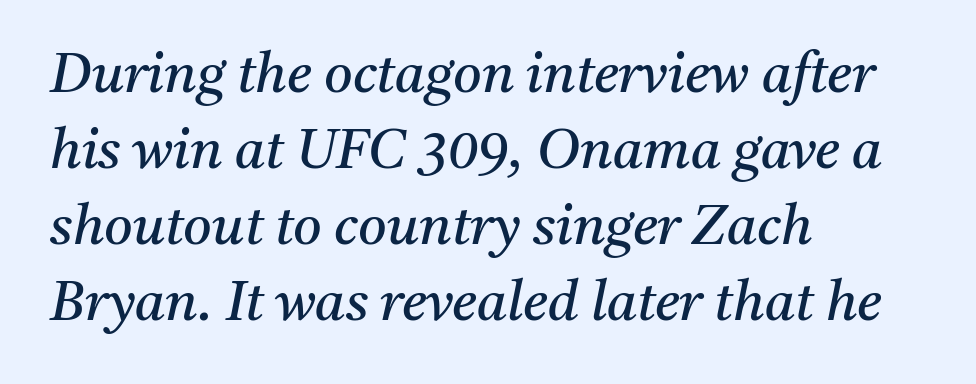
The block of text has a typical density, with ordinary space between rows. Is this a sans? No — the strokes have serifs. The paragraph has a hard left edge and a soft right edge. Summary of weight: not heavy and not bold.
